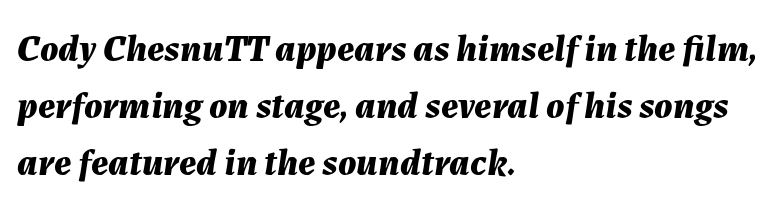
Nobody drew a line under any word here. Short and long lines alike share a common starting point at left. Spacing between characters is what you'd get straight out of the box. Each letter keeps its own natural width here, so spacing adapts to shape.
